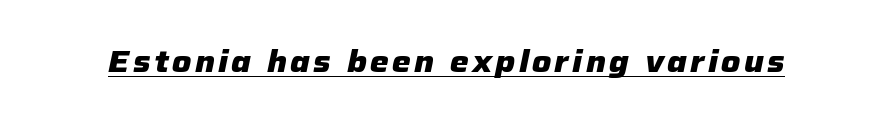
Q: Is the text bold? A: Yes.
Q: Is the text italic (slanted)? A: Yes, it leans right by about 12 degrees.
Q: Is the text underlined? A: Yes.
Q: Width (condensed, normal, or wide)? A: Normal.
Q: Stroke contrast? A: Low.
Q: x-height? A: Medium.
Q: Monospaced? A: No.
